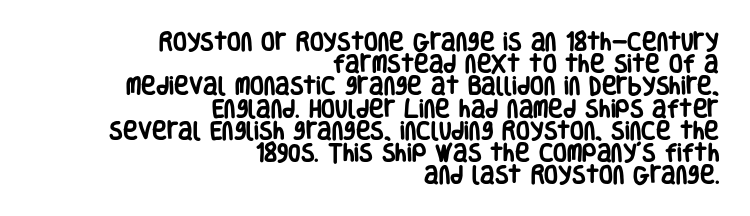
The image shows 20 px bold type, upright; set right-aligned, tight line spacing (1.11x), normal letter spacing, not underlined.
